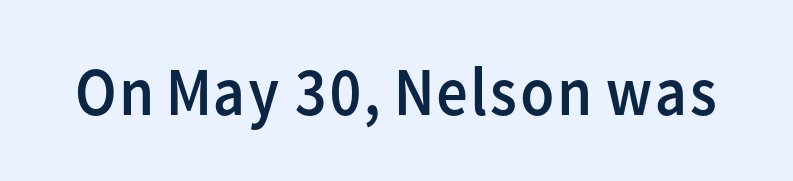
Bold? No — there's no thickening of the strokes. Words appear dense and cohesive because spacing is normal. Type without underlining. Nothing sits at the stroke ends, so this counts as sans-serif. This is the regular roman posture of the typeface. Think of a printed novel: that variable character pitch is what you see here.
